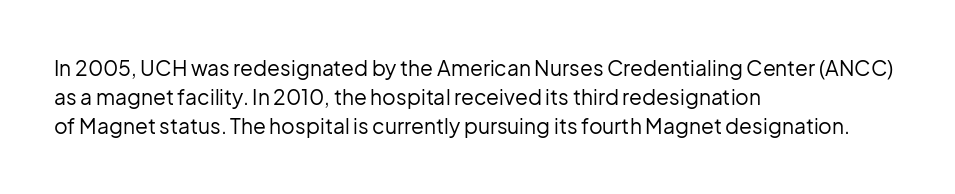
{"italic": "no", "bold": "no", "underline": "no", "align": "left", "line_spacing": "normal", "line_spacing_ratio": 1.39, "letter_spacing": "normal", "letter_spacing_em": 0.0, "glyph_px": 21}
